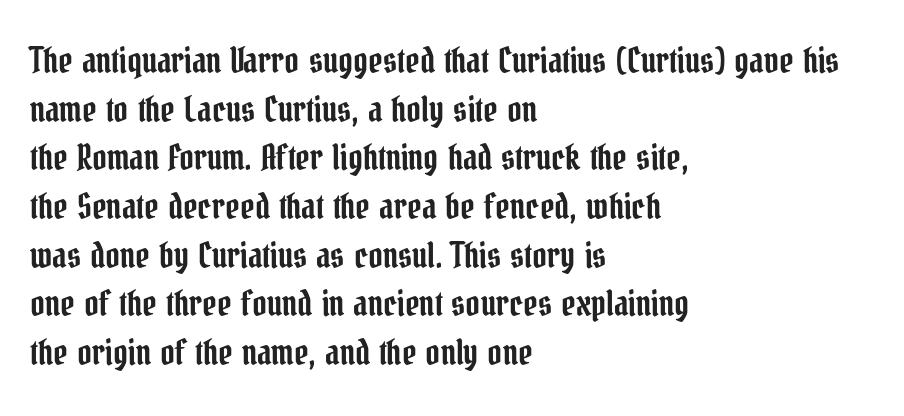
The image shows 35 px condensed serif type, upright; set left-aligned, normal line spacing (1.39x), normal letter spacing, not underlined; low stroke contrast and a medium x-height.
